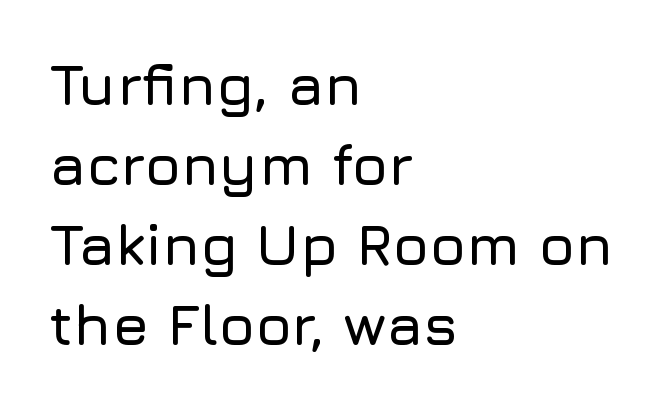
Q: Is the text italic (slanted)? A: No, it is upright.
Q: Is the typeface a serif or a sans-serif typeface? A: Sans-serif.
Q: Is the text underlined? A: No.
Q: How is the paragraph aligned? A: Left-aligned.
Q: Is the spacing between letters normal or unusually wide? A: Normal.
Q: Is the spacing between lines tight, normal or loose? A: Normal.
Q: Width (condensed, normal, or wide)? A: Normal.
Q: Stroke contrast? A: Low.
Q: x-height? A: Medium.
Q: Monospaced? A: No.
